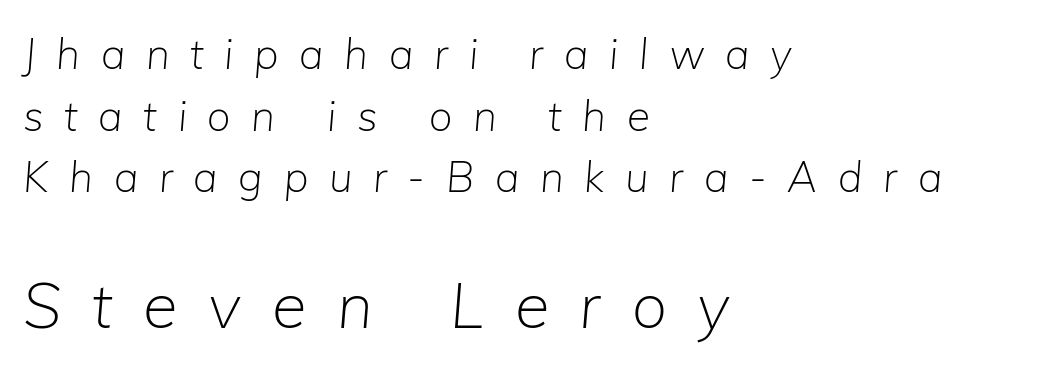
Q: Is the text bold? A: No.
Q: Is the text italic (slanted)? A: Yes, it leans right by about 5 degrees.
Q: Is the text underlined? A: No.
Q: How is the paragraph aligned? A: Left-aligned.
Q: Is the spacing between letters normal or unusually wide? A: Unusually wide.
Q: Is the spacing between lines tight, normal or loose? A: Normal.
Q: Which block of text is set in a larger size, the first (top) or the second (bottom)? A: The second (bottom) one.
Q: Width (condensed, normal, or wide)? A: Normal.
Q: Stroke contrast? A: Low.
Q: x-height? A: Medium.
Q: Monospaced? A: No.
